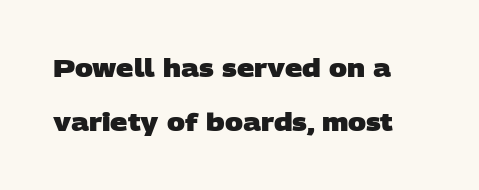
The image shows 24 px bold type; set loose line spacing (2.24x), normal letter spacing, not underlined.
